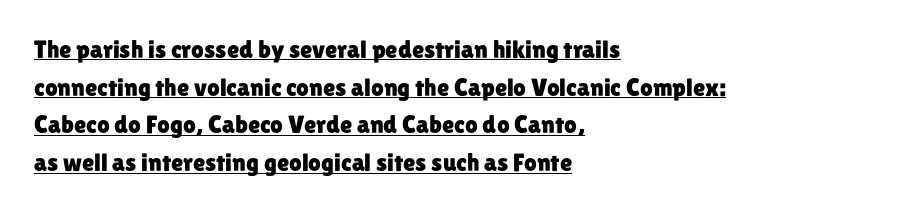
Interline gaps are of average width in this sample. The letterforms sit shoulder to shoulder at normal distance. Does a line run under the words? Yes, clearly. No italicization has been applied; the sample stays upright. Does the copy run flush right? No — it runs flush left.
